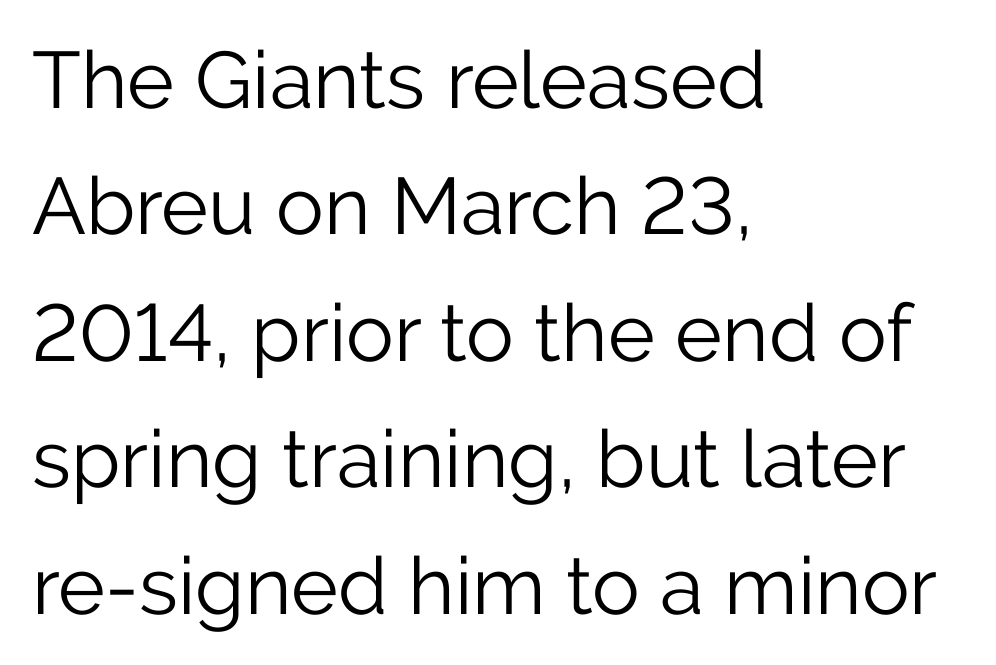
Line spacing here is normal. Is there any slant? The stems are plumb. Descender tails drop into unmarked territory. Short note: letters normally spaced.
